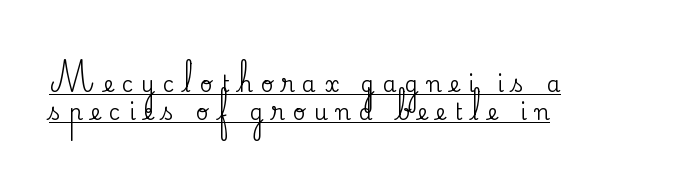
The image shows 22 px text type, upright; set left-aligned, normal line spacing (1.27x), unusually wide letter spacing (+0.37 em), underlined.
